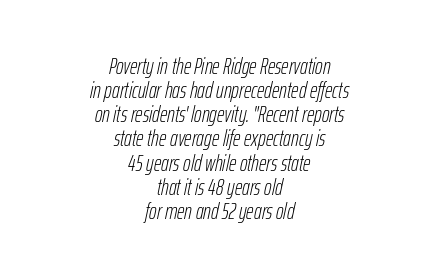
Q: Is the text bold? A: No.
Q: Is the text italic (slanted)? A: Yes, it leans right by about 12 degrees.
Q: Is the text underlined? A: No.
Q: How is the paragraph aligned? A: Centered.
Q: Is the spacing between letters normal or unusually wide? A: Normal.
Q: Is the spacing between lines tight, normal or loose? A: Tight.
